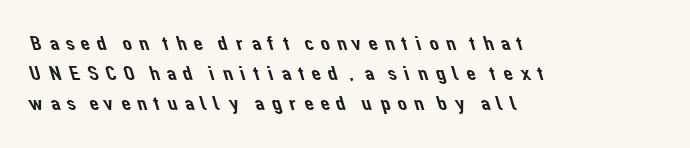
Q: Is the text underlined? A: No.
Q: How is the paragraph aligned? A: Left-aligned.
Q: Is the spacing between letters normal or unusually wide? A: Unusually wide.
Q: Is the spacing between lines tight, normal or loose? A: Normal.
